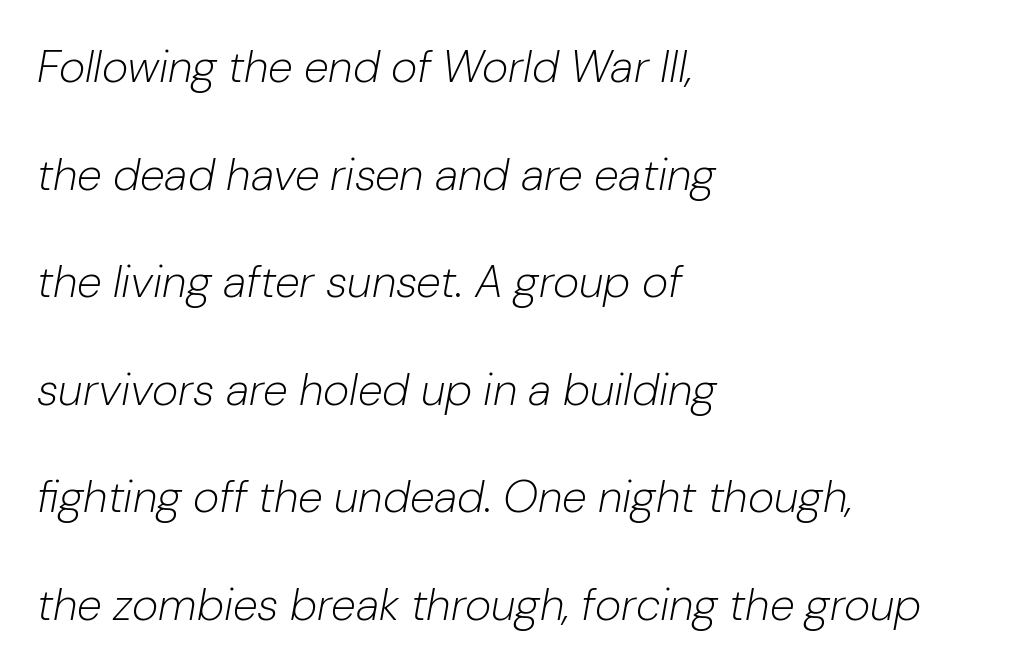
Proportional: the letters do not fall into vertical columns. Descender tails drop into unmarked territory. The line texture is even and compact thanks to regular tracking. Reading down the block, your eye returns to a fixed left position each line.
